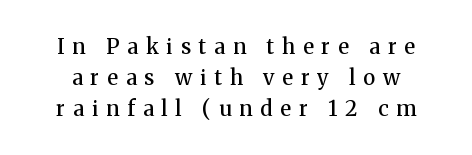
Q: Is the text bold? A: Semi-bold.
Q: Is the text italic (slanted)? A: No, it is upright.
Q: Is the text underlined? A: No.
Q: Is the spacing between letters normal or unusually wide? A: Unusually wide.
Q: Is the spacing between lines tight, normal or loose? A: Normal.
